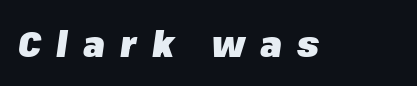
{"italic": "yes", "lean": "right", "slant_degrees": 8, "bold": "yes", "weight": "heavy", "width": "normal", "stroke_contrast": "low", "x_height": "medium", "monospaced": "no", "underline": "no", "letter_spacing": "wide", "letter_spacing_em": 0.42, "glyph_px": 36}
